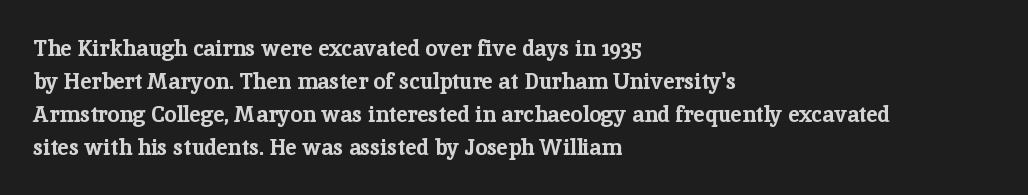
You'd pick this weight for a headline — it's a proper bold. The lettering holds an erect, upright posture throughout. Glance below the letters and you will spot only blank space. Layout note: lines flush left. Characters follow at the spacing the type designer built in. These lines sit exactly where default settings would place them.
